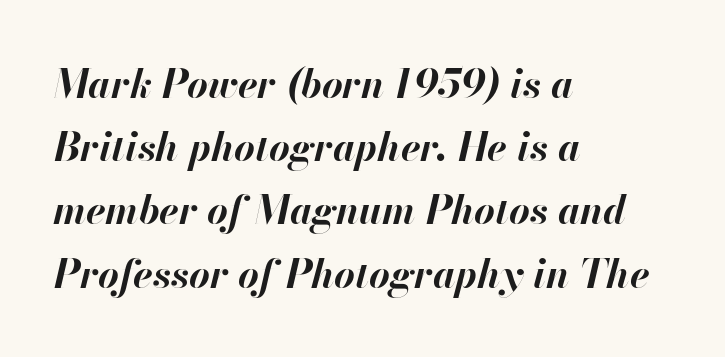
{"italic": "yes", "lean": "right", "slant_degrees": 13, "bold": "yes", "weight": "bold", "width": "normal", "stroke_contrast": "high", "x_height": "small", "monospaced": "no", "underline": "no", "align": "left", "line_spacing": "normal", "line_spacing_ratio": 1.58, "letter_spacing": "normal", "letter_spacing_em": 0.0, "glyph_px": 40}
